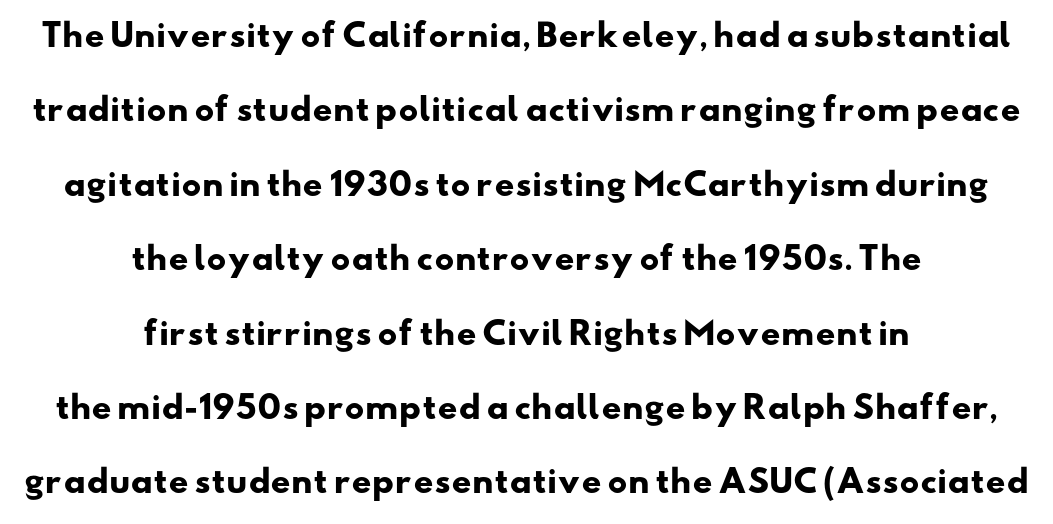
The image shows 31 px heavy, wide sans-serif type; set centered, loose line spacing (2.4x), normal letter spacing, not underlined; low stroke contrast and a small x-height.
